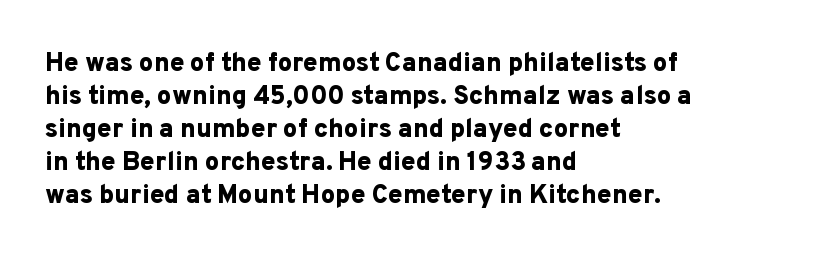
The leading is moderate, giving the passage an even texture. A dark, heavy texture on the line: the type is bold. Descenders hang freely into open space. Letter spacing: default. Notice how the passage keeps a crisp vertical edge on the left only. This is roman type, the default non-slanted kind.
